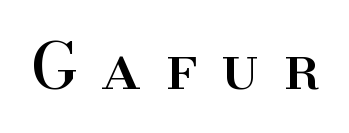
{"serif": "yes", "italic": "no", "width": "normal", "stroke_contrast": "high", "x_height": "small", "monospaced": "no", "underline": "no", "letter_spacing": "wide", "letter_spacing_em": 0.39, "glyph_px": 63}
